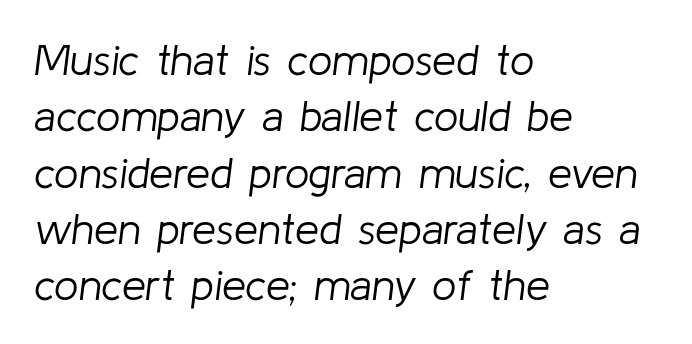
Q: Is the text bold? A: No.
Q: Is the text italic (slanted)? A: Yes, it leans right by about 8 degrees.
Q: Is the text underlined? A: No.
Q: How is the paragraph aligned? A: Left-aligned.
Q: Is the spacing between letters normal or unusually wide? A: Normal.
Q: Is the spacing between lines tight, normal or loose? A: Normal.
Q: Width (condensed, normal, or wide)? A: Normal.
Q: Stroke contrast? A: Low.
Q: x-height? A: Medium.
Q: Monospaced? A: No.
